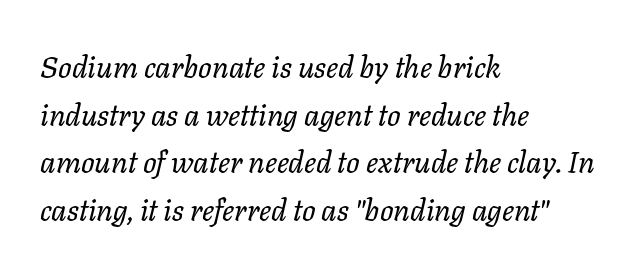
The image shows 30 px regular-weight type, italic (leaning right); set left-aligned, normal line spacing (1.59x), normal letter spacing, not underlined; low stroke contrast and a medium x-height.
